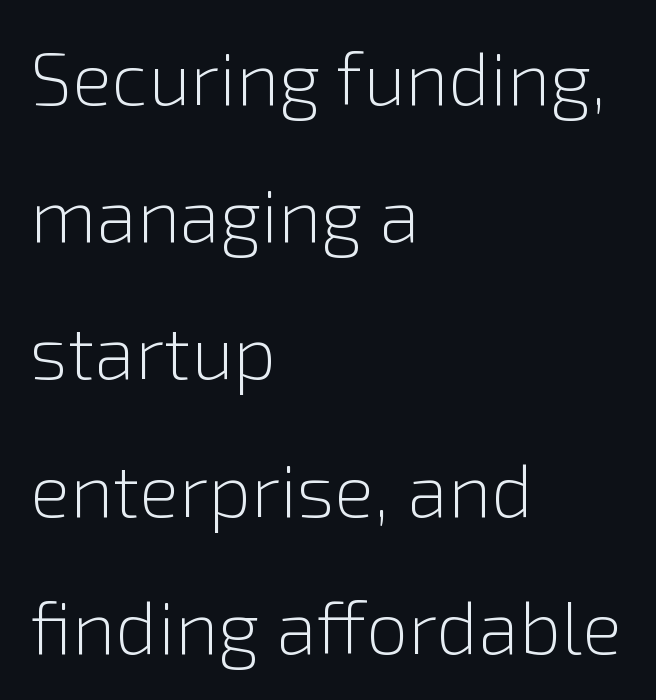
{"serif": "no", "italic": "no", "bold": "no", "weight": "light", "width": "normal", "x_height": "medium", "monospaced": "no", "underline": "no", "align": "left", "line_spacing_ratio": 1.83, "letter_spacing": "normal", "letter_spacing_em": 0.0, "glyph_px": 75}
